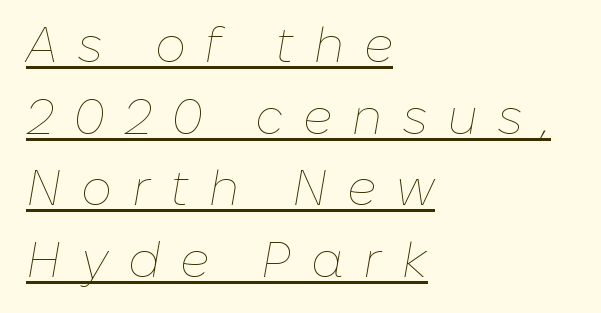
Q: Is the text bold? A: No.
Q: Is the text italic (slanted)? A: Yes, it leans right by about 10 degrees.
Q: Is the text underlined? A: Yes.
Q: How is the paragraph aligned? A: Left-aligned.
Q: Is the spacing between letters normal or unusually wide? A: Unusually wide.
Q: Is the spacing between lines tight, normal or loose? A: Normal.
Q: Width (condensed, normal, or wide)? A: Normal.
Q: Stroke contrast? A: Low.
Q: x-height? A: Medium.
Q: Monospaced? A: No.
